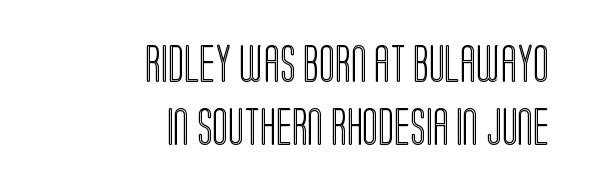
{"italic": "no", "width": "condensed", "x_height": "large", "monospaced": "no", "underline": "no", "align": "right", "line_spacing": "normal", "line_spacing_ratio": 1.7, "letter_spacing": "normal", "letter_spacing_em": 0.0, "glyph_px": 37}
